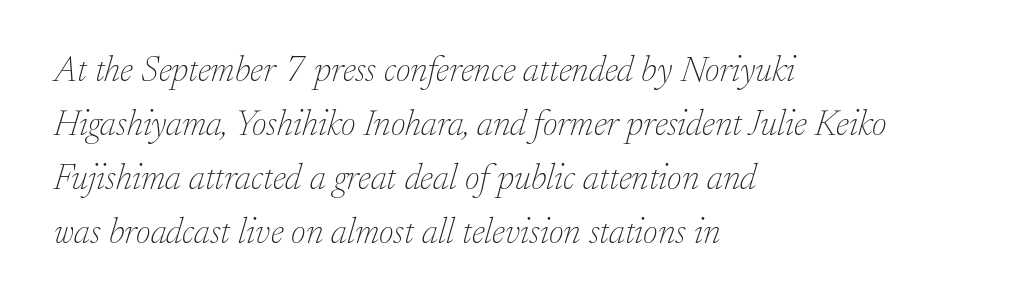
Serifs: yes, visible at the terminals of the letterforms. Default kerning and tracking; the words read as compact shapes. Vertical stems look standard width or narrower in stroke. Regarding leading, the lines here are spaced in the standard way.
